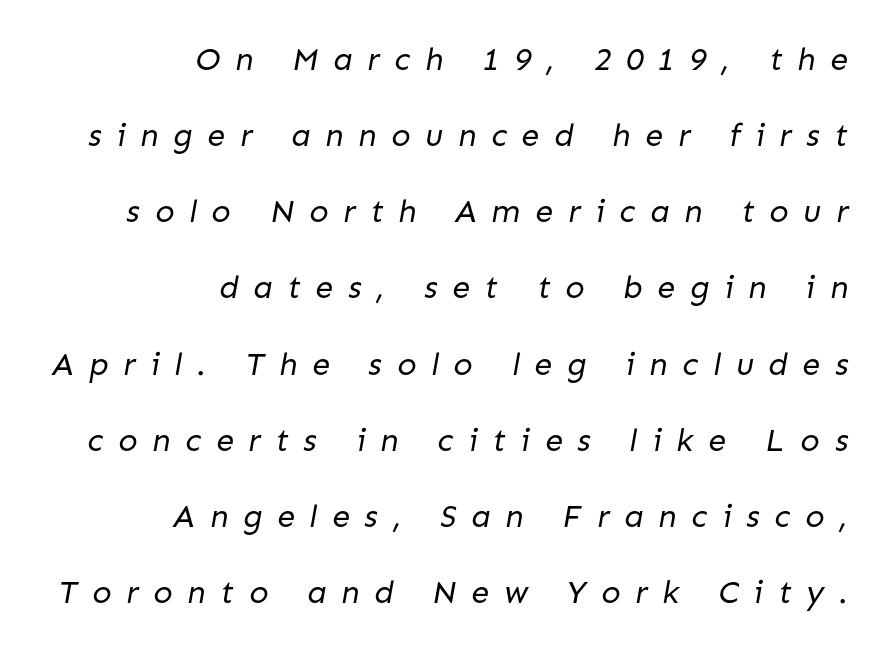
The image shows 32 px regular-weight sans-serif type; set right-aligned, loose line spacing (2.38x), unusually wide letter spacing (+0.46 em), not underlined; low stroke contrast and a medium x-height.
